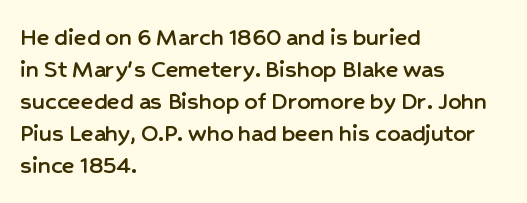
Standard letterfit; no display-style spreading of the glyphs. The string is rendered with underlining switched off. Compared with a centered layout, this one pins lines to the left instead. Vertical strokes here are truly vertical.
